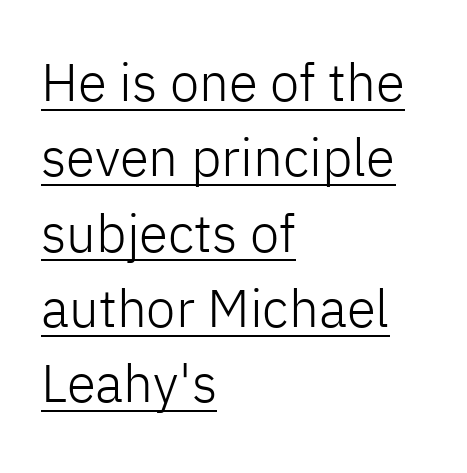
{"serif": "no", "italic": "no", "bold": "no", "weight": "light", "width": "normal", "stroke_contrast": "low", "x_height": "medium", "monospaced": "no", "underline": "yes", "align": "left", "line_spacing": "normal", "line_spacing_ratio": 1.42, "letter_spacing": "normal", "letter_spacing_em": 0.0, "glyph_px": 53}
